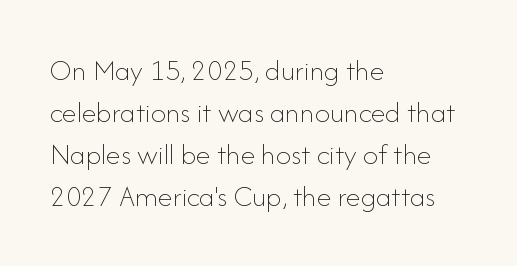
Q: Is the text bold? A: No.
Q: Is the text italic (slanted)? A: No, it is upright.
Q: Is the text underlined? A: No.
Q: How is the paragraph aligned? A: Left-aligned.
Q: Is the spacing between letters normal or unusually wide? A: Normal.
Q: Is the spacing between lines tight, normal or loose? A: Normal.
Q: Width (condensed, normal, or wide)? A: Normal.
Q: Stroke contrast? A: Low.
Q: x-height? A: Small.
Q: Monospaced? A: No.
